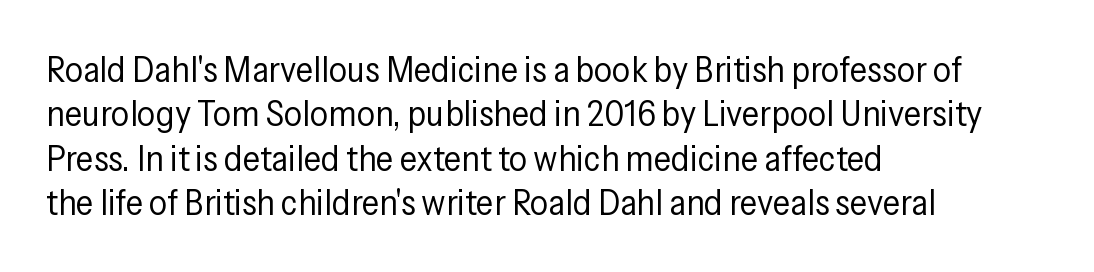
Think standard paragraph weight, or any step lighter than that. Spacing between characters is what you'd get straight out of the box. This sample uses an upright cut, with every glyph sitting square on the baseline. To sum up the face: it is a sans, with no serifs. The passage shown is typed in a proportional face where columns would drift.
